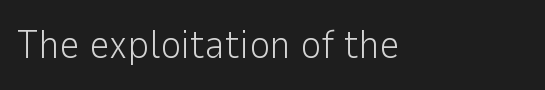
The image shows 40 px light sans-serif type, upright; set left-aligned, normal letter spacing, not underlined; low stroke contrast and a medium x-height.
